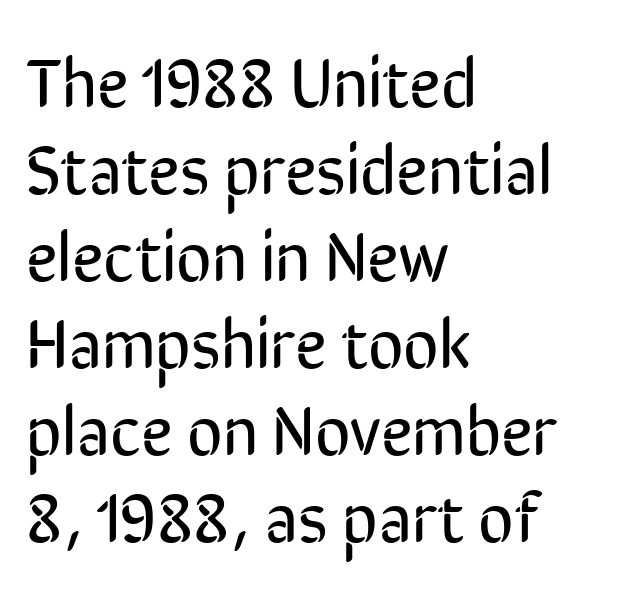
The image shows 69 px regular-weight, condensed sans-serif type, upright; set left-aligned, normal line spacing (1.26x), normal letter spacing, not underlined; low stroke contrast and a medium x-height.
